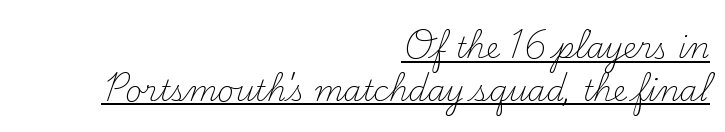
Layout note: lines flush right. Weight: in the light-to-regular range. A typographer would call this underscored text.
